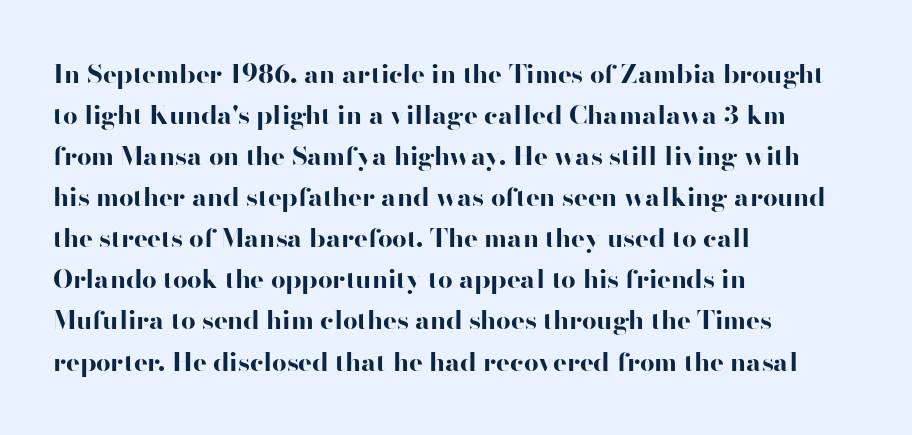
Standard letterfit; no display-style spreading of the glyphs. Compared with typical paragraphs, the rows here are spaced about the same. A bare baseline throughout the passage. Every stem runs plumb, perpendicular to the baseline. The typesetter chose a ragged-right arrangement here. The font is running at its bold setting.
